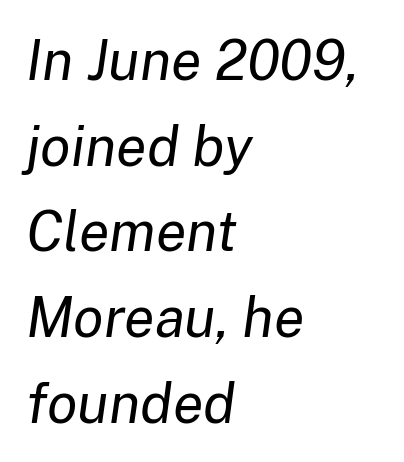
Q: Is the text bold? A: No.
Q: Is the text italic (slanted)? A: Yes, it leans right by about 8 degrees.
Q: Is the text underlined? A: No.
Q: How is the paragraph aligned? A: Left-aligned.
Q: Is the spacing between letters normal or unusually wide? A: Normal.
Q: Is the spacing between lines tight, normal or loose? A: Normal.
Q: Width (condensed, normal, or wide)? A: Normal.
Q: Stroke contrast? A: Low.
Q: x-height? A: Medium.
Q: Monospaced? A: No.
